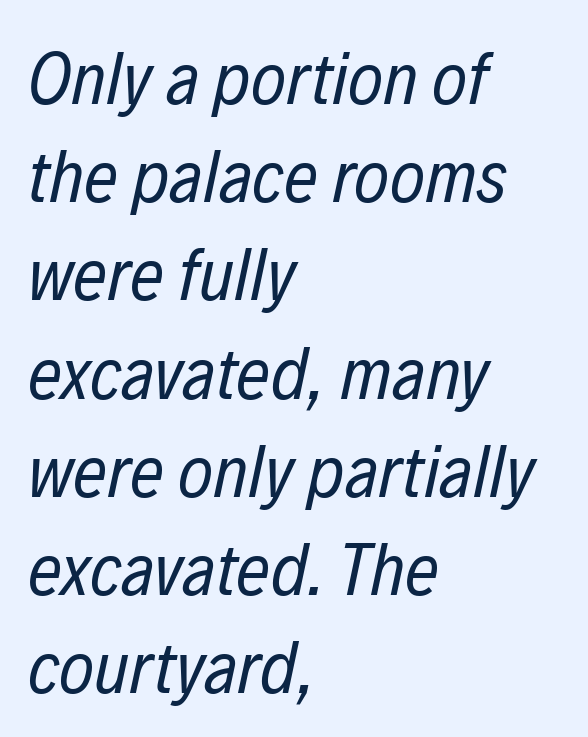
The letterforms sit shoulder to shoulder at normal distance. Reading down the block, your eye returns to a fixed left position each line. The weight tops out at a normal text grade. The letters are slanted; this is an italic face.
